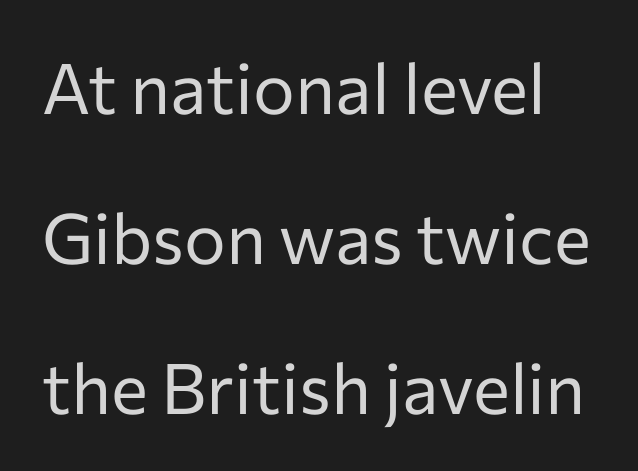
Q: Is the text bold? A: No.
Q: Is the text italic (slanted)? A: No, it is upright.
Q: Is the typeface a serif or a sans-serif typeface? A: Sans-serif.
Q: Is the text underlined? A: No.
Q: Is the spacing between letters normal or unusually wide? A: Normal.
Q: Is the spacing between lines tight, normal or loose? A: Loose.
Q: Width (condensed, normal, or wide)? A: Normal.
Q: Stroke contrast? A: Low.
Q: x-height? A: Medium.
Q: Monospaced? A: No.
